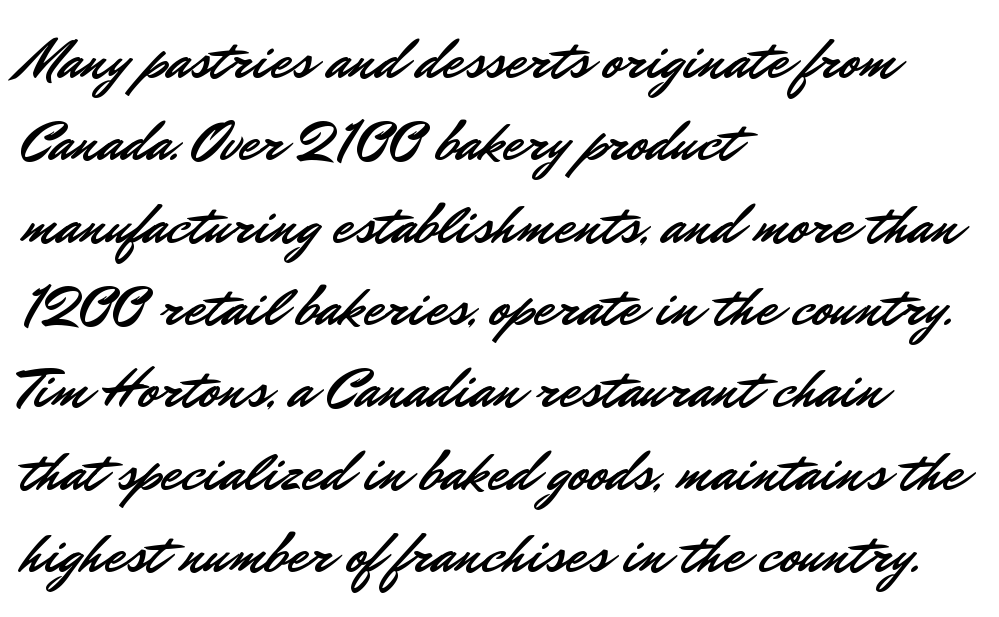
Q: Is the text italic (slanted)? A: Yes.
Q: Is the typeface a serif or a sans-serif typeface? A: Sans-serif.
Q: Is the text underlined? A: No.
Q: How is the paragraph aligned? A: Left-aligned.
Q: Is the spacing between letters normal or unusually wide? A: Normal.
Q: Is the spacing between lines tight, normal or loose? A: Normal.
Q: Width (condensed, normal, or wide)? A: Normal.
Q: Stroke contrast? A: Low.
Q: x-height? A: Small.
Q: Monospaced? A: No.
